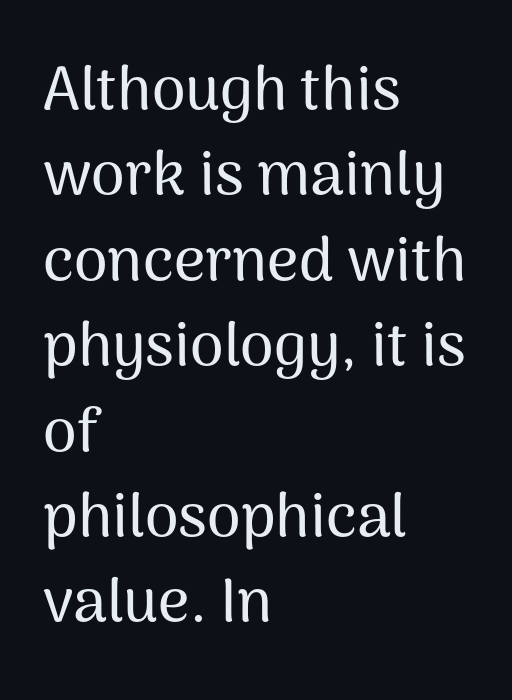
The image shows 61 px sans-serif type, upright; set left-aligned, normal line spacing (1.4x), normal letter spacing, not underlined; medium stroke contrast and a medium x-height.
